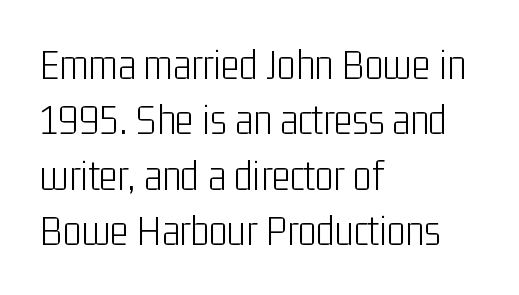
{"serif": "no", "italic": "no", "bold": "no", "weight": "light", "width": "condensed", "stroke_contrast": "low", "x_height": "medium", "monospaced": "no", "underline": "no", "align": "left", "line_spacing": "normal", "line_spacing_ratio": 1.26, "letter_spacing": "normal", "letter_spacing_em": 0.0, "glyph_px": 44}
